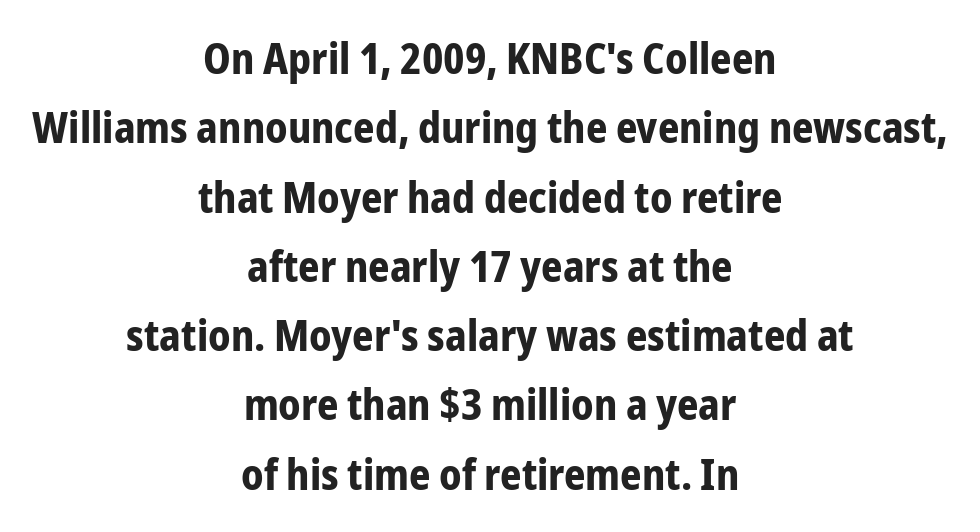
The letters stand straight up with perfectly vertical stems. This sample has the flowing, uneven cadence of proportional lettering. Default kerning and tracking; the words read as compact shapes. Serifs: no, the terminals of the letterforms are clean. The setting favours the middle, as headings and verse often do.
